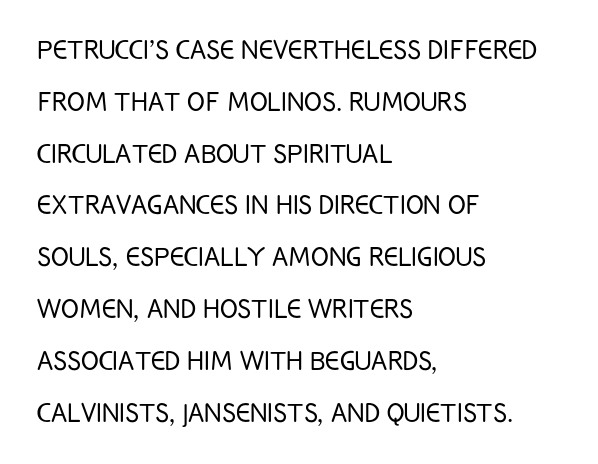
The image shows 33 px light, condensed sans-serif type, upright; set left-aligned, normal line spacing (1.57x), normal letter spacing, not underlined; low stroke contrast and a large x-height.
